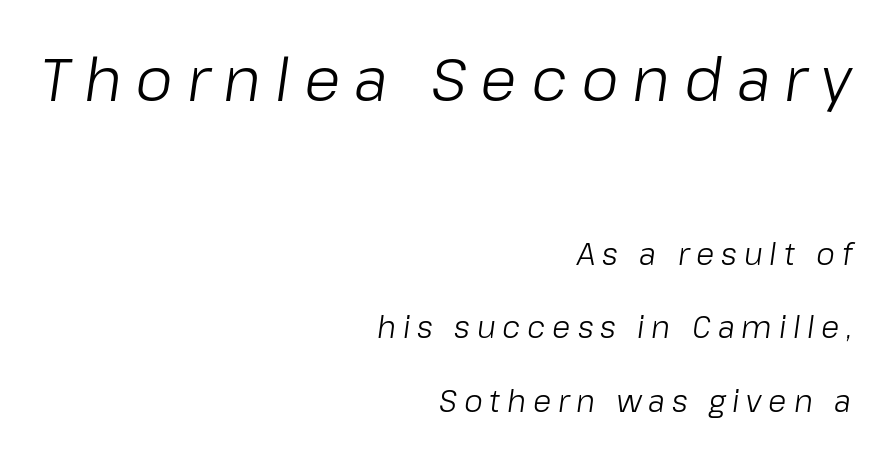
{"italic": "yes", "lean": "right", "slant_degrees": 8, "bold": "no", "weight": "light", "width": "normal", "stroke_contrast": "low", "x_height": "medium", "monospaced": "no", "underline": "no", "align": "right", "line_spacing": "loose", "line_spacing_ratio": 2.46, "letter_spacing": "wide", "letter_spacing_em": 0.23, "larger_block": "first", "size_ratio": 2.0, "glyph_px": 60}
